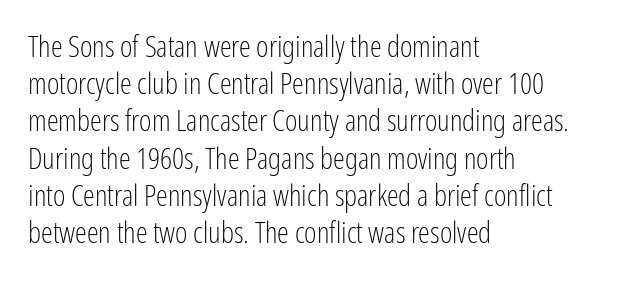
{"serif": "no", "italic": "no", "bold": "no", "weight": "light", "width": "condensed", "stroke_contrast": "low", "x_height": "medium", "monospaced": "no", "underline": "no", "align": "left", "line_spacing_ratio": 1.24, "letter_spacing": "normal", "letter_spacing_em": 0.0, "glyph_px": 30}
